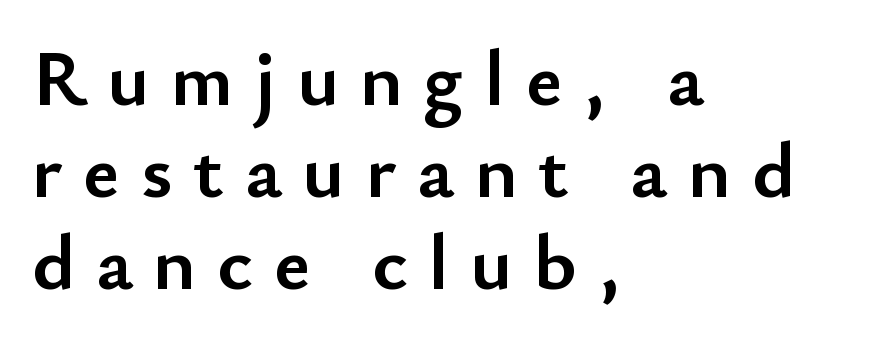
The image shows 80 px semibold sans-serif type, upright; set left-aligned, tight line spacing (1.15x), unusually wide letter spacing (+0.26 em), not underlined; low stroke contrast and a small x-height.
